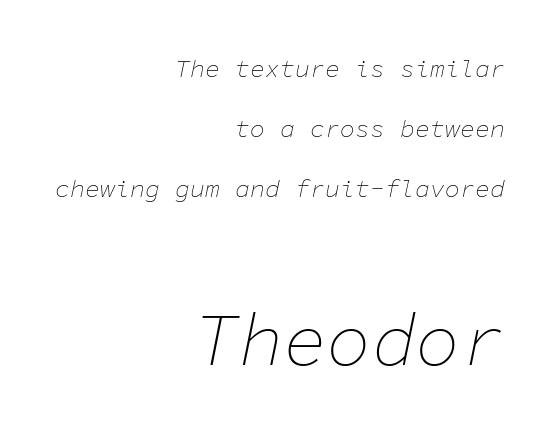
The image shows 74 px thin type, italic (leaning right), monospaced; set right-aligned, loose line spacing (2.41x), normal letter spacing, not underlined; the second (bottom) block is 2.96x larger; low stroke contrast and a medium x-height.
